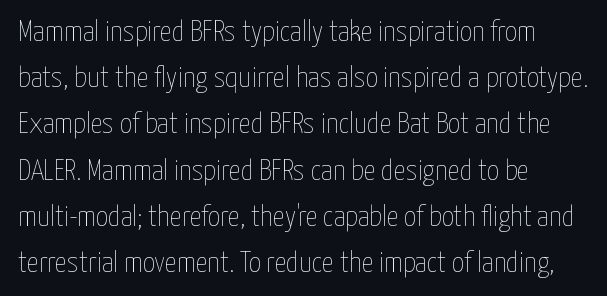
{"italic": "no", "bold": "no", "weight": "thin", "width": "condensed", "stroke_contrast": "low", "x_height": "medium", "monospaced": "no", "underline": "no", "align": "left", "line_spacing": "normal", "line_spacing_ratio": 1.54, "letter_spacing": "normal", "letter_spacing_em": 0.0, "glyph_px": 30}
